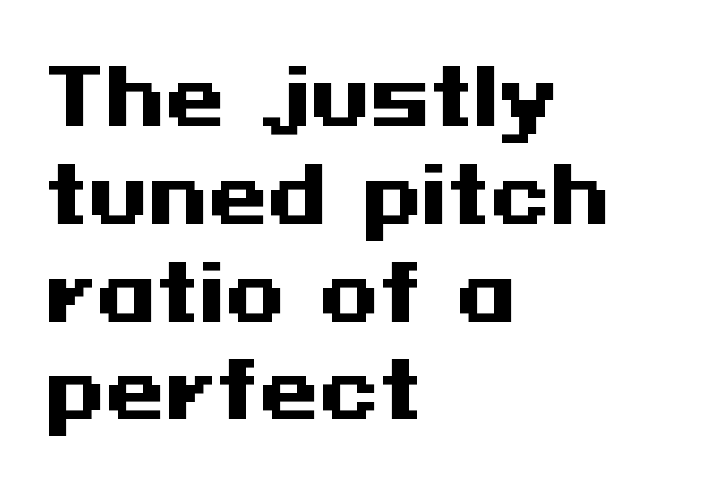
Is the type bold? Yes — the strokes are clearly thick and heavy. If you drew a ruler down the left edge, every line would touch it. Baseline-to-baseline distance is the conventional proportion of letter height. This sample uses a sans-serif face. Each word holds together tightly as a unit, with standard inter-letter gaps.
